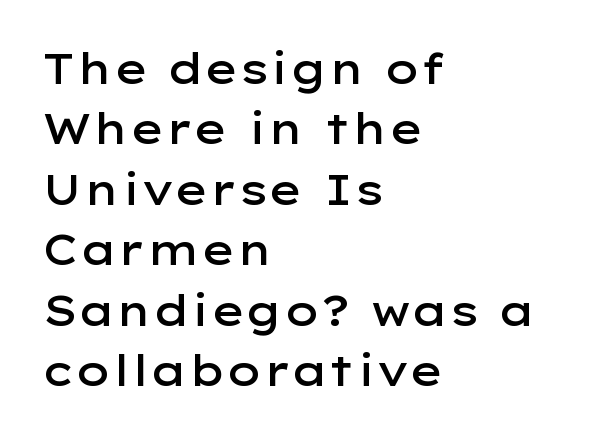
The image shows 42 px semibold, wide sans-serif type, upright; set left-aligned, normal line spacing (1.44x), normal letter spacing, not underlined; low stroke contrast and a medium x-height.
